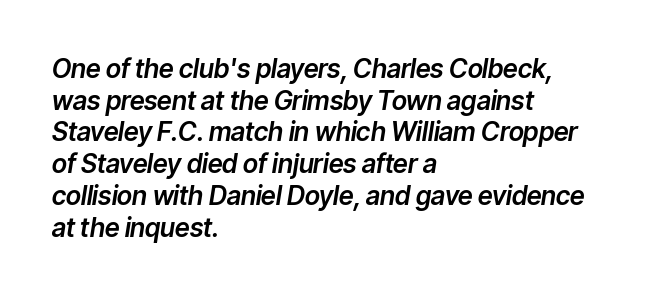
{"italic": "yes", "lean": "right", "slant_degrees": 9, "underline": "no", "align": "left", "line_spacing_ratio": 1.22, "letter_spacing": "normal", "letter_spacing_em": 0.0, "glyph_px": 26}
